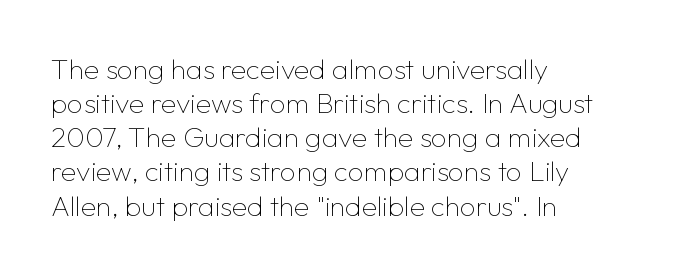
{"serif": "no", "italic": "no", "bold": "no", "weight": "thin", "width": "normal", "stroke_contrast": "low", "x_height": "medium", "monospaced": "no", "underline": "no", "align": "left", "line_spacing_ratio": 1.22, "letter_spacing": "normal", "letter_spacing_em": 0.0, "glyph_px": 28}
